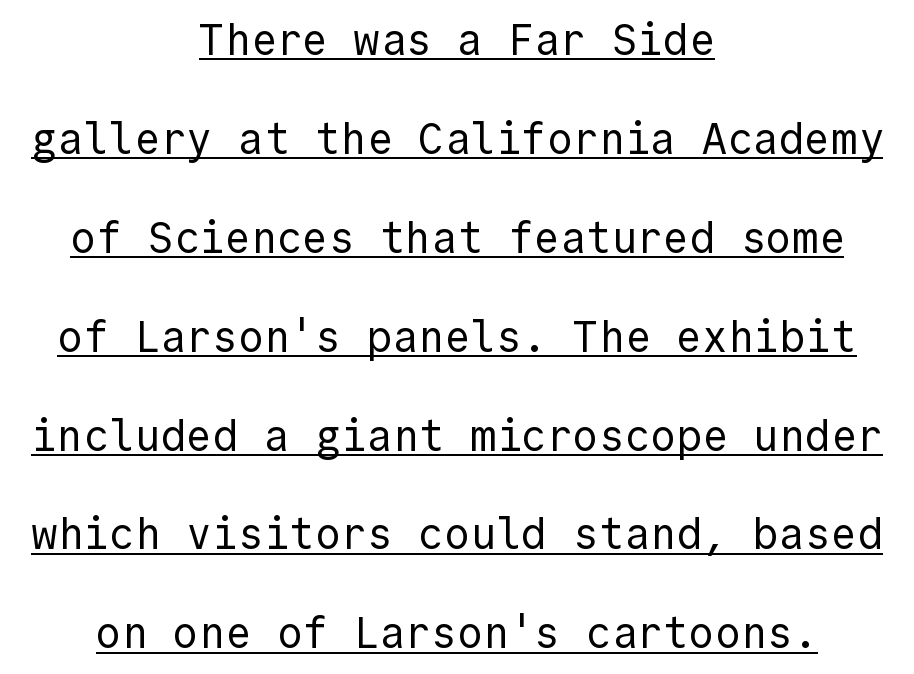
Q: Is the text bold? A: No.
Q: Is the text italic (slanted)? A: No, it is upright.
Q: Is the typeface a serif or a sans-serif typeface? A: Sans-serif.
Q: Is the text underlined? A: Yes.
Q: How is the paragraph aligned? A: Centered.
Q: Is the spacing between letters normal or unusually wide? A: Normal.
Q: Is the spacing between lines tight, normal or loose? A: Loose.
Q: Width (condensed, normal, or wide)? A: Normal.
Q: x-height? A: Medium.
Q: Monospaced? A: Yes.
